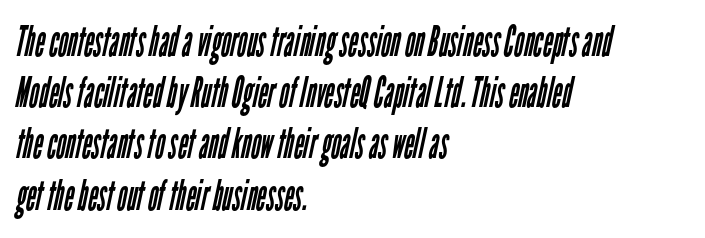
Teacher's note: observe the even left margin — that is flush-left alignment. Look at the tracking — it's just the regular setting, nothing added. The passage shown is typeset with a sans-serif family. This rendering features lettering with no underline. Think standard paragraph weight, or any step lighter than that. Is this a fixed-width face? No — the glyphs have proportional, varying widths.
